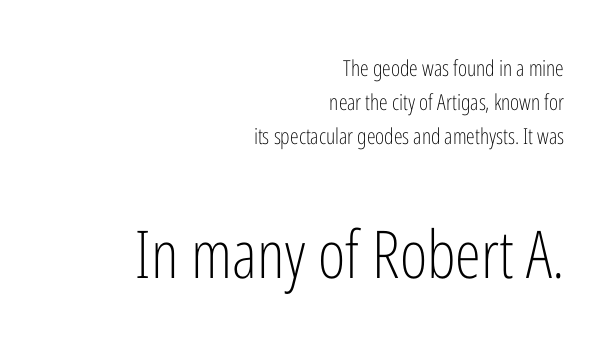
Does the leading feel generous? No, just average. This sample has the flowing, uneven cadence of proportional lettering. Size contrast runs from small at the top to large at the bottom. Right-aligned paragraph, ragged on the left. Letters rest on an invisible, unmarked baseline. Stem width sits at or under what a default text font uses.
